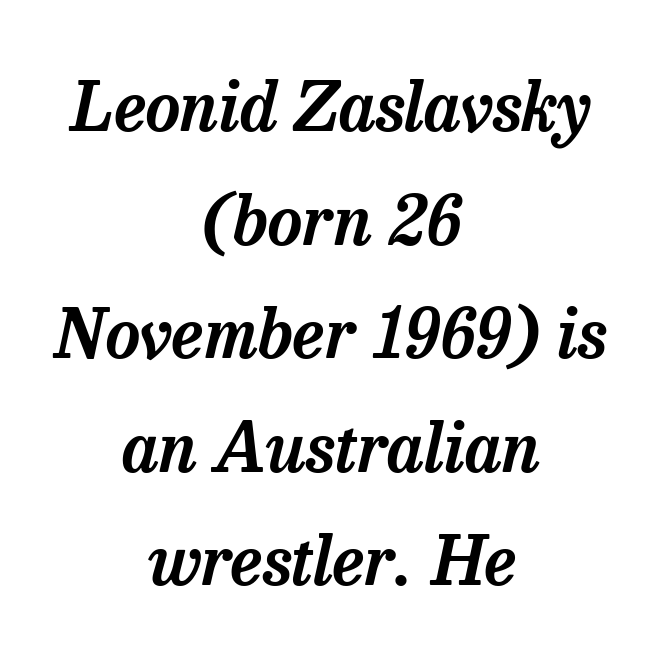
Q: Is the text italic (slanted)? A: Yes, it leans right by about 13 degrees.
Q: Is the typeface a serif or a sans-serif typeface? A: Serif.
Q: Is the text underlined? A: No.
Q: How is the paragraph aligned? A: Centered.
Q: Is the spacing between letters normal or unusually wide? A: Normal.
Q: Is the spacing between lines tight, normal or loose? A: Normal.
Q: Width (condensed, normal, or wide)? A: Normal.
Q: Stroke contrast? A: Low.
Q: x-height? A: Medium.
Q: Monospaced? A: No.
